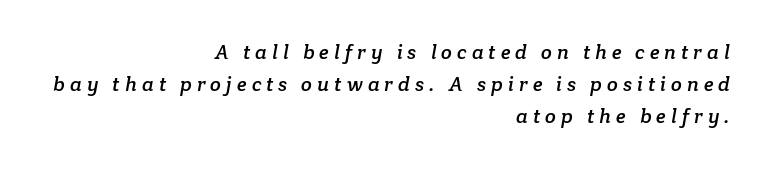
Q: Is the text underlined? A: No.
Q: How is the paragraph aligned? A: Right-aligned.
Q: Is the spacing between letters normal or unusually wide? A: Unusually wide.
Q: Is the spacing between lines tight, normal or loose? A: Normal.
